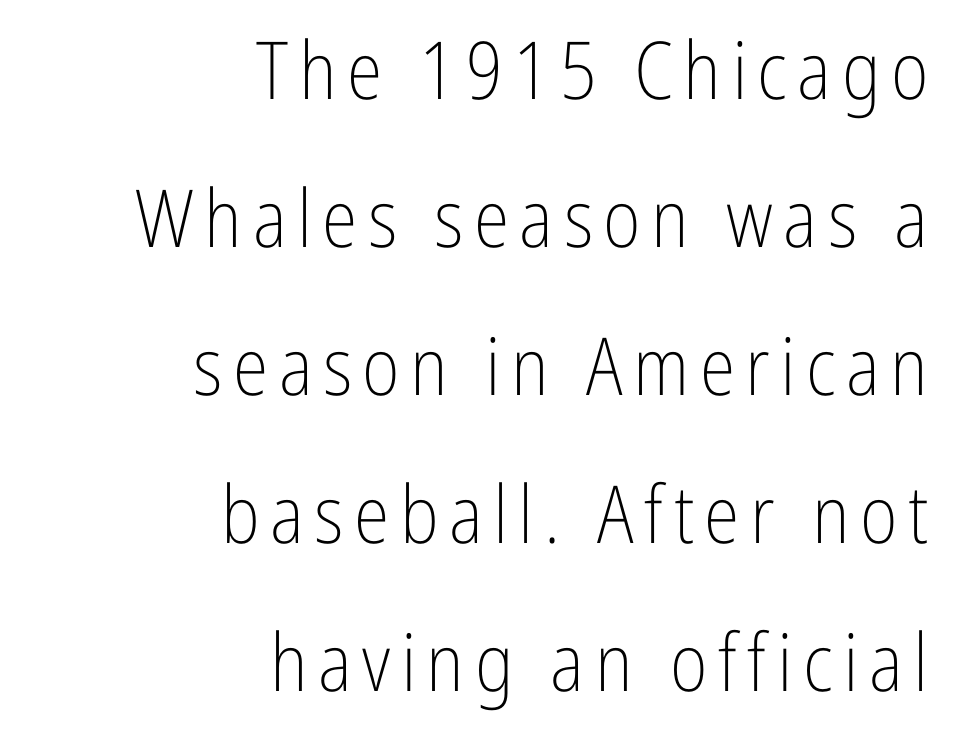
This is roman type, the default non-slanted kind. Do the characters align in a grid? No, the font is proportional. Ink coverage per letter is moderate at most. The zone under the glyphs is completely vacant. Classification — sans serif. The paragraph has a hard right edge and a soft left edge.
